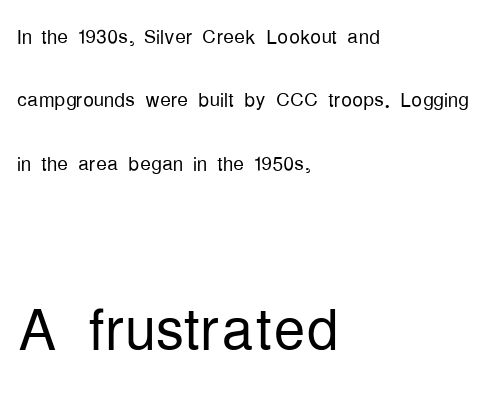
{"serif": "no", "italic": "no", "bold": "no", "weight": "light", "width": "condensed", "stroke_contrast": "low", "x_height": "medium", "monospaced": "no", "underline": "no", "align": "left", "line_spacing": "loose", "line_spacing_ratio": 2.35, "letter_spacing": "normal", "letter_spacing_em": 0.0, "larger_block": "second", "size_ratio": 2.96, "glyph_px": 80}
